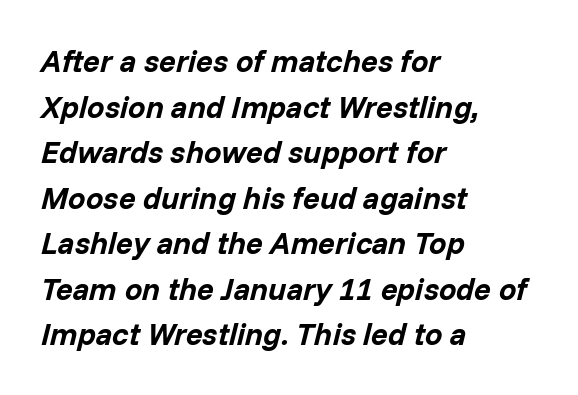
The rendering uses natural spacing where letterforms have individual widths. Check the space under the baseline: it is left empty. The typesetting leans heavy: a genuine bold. Tracking value appears to be zero — textbook default spacing. Reading down the block, your eye returns to a fixed left position each line. When letters slant like this, we call the style italic.
